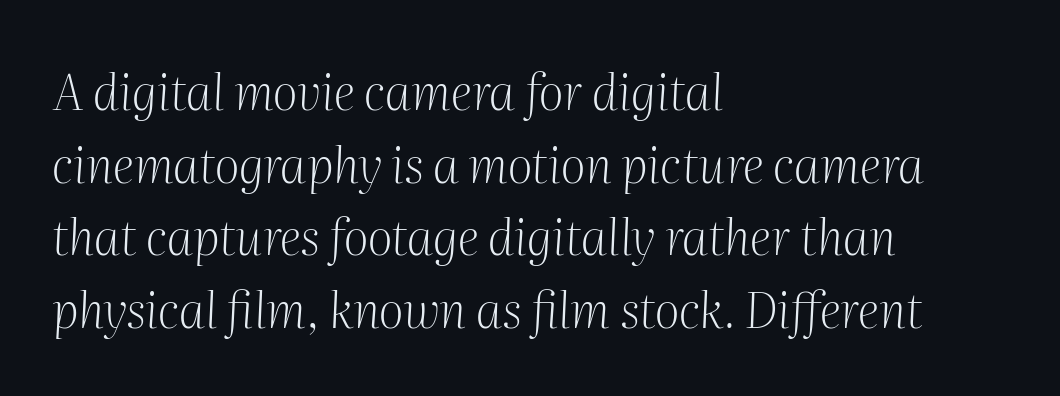
{"serif": "yes", "italic": "yes", "lean": "right", "slant_degrees": 2, "bold": "no", "weight": "light", "width": "normal", "stroke_contrast": "medium", "x_height": "medium", "monospaced": "no", "underline": "no", "align": "left", "line_spacing": "normal", "line_spacing_ratio": 1.48, "letter_spacing": "normal", "letter_spacing_em": 0.0, "glyph_px": 49}
